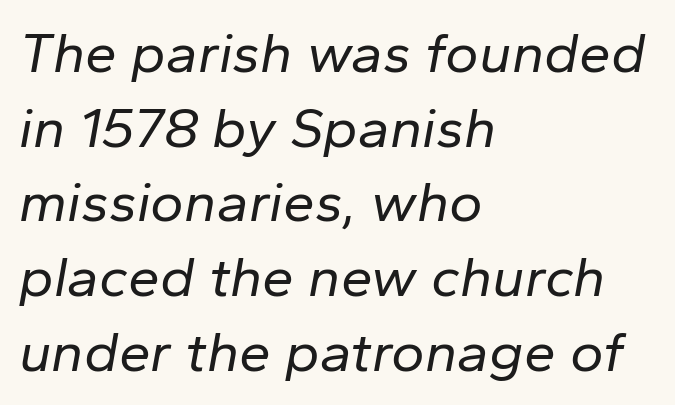
Q: Is the text bold? A: No.
Q: Is the text italic (slanted)? A: Yes, it leans right by about 10 degrees.
Q: Is the text underlined? A: No.
Q: How is the paragraph aligned? A: Left-aligned.
Q: Is the spacing between letters normal or unusually wide? A: Normal.
Q: Is the spacing between lines tight, normal or loose? A: Normal.
Q: Width (condensed, normal, or wide)? A: Normal.
Q: Stroke contrast? A: Low.
Q: x-height? A: Medium.
Q: Monospaced? A: No.
